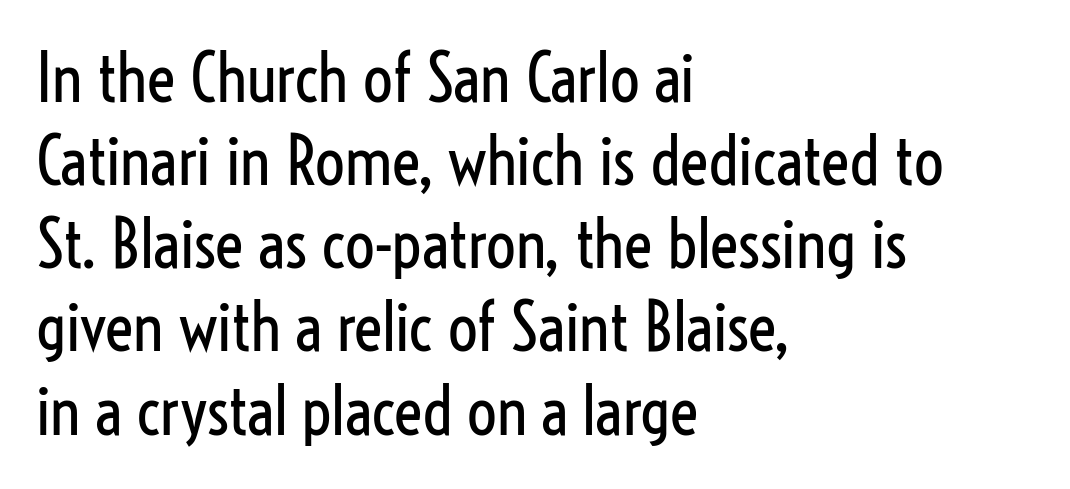
Line beginnings align vertically; line endings do not. It's the straight-up-and-down kind of type. The weight would be labelled regular, book, light, or lighter still. There is no visible air inserted between adjacent glyphs. This rendering features lettering with no underline.
